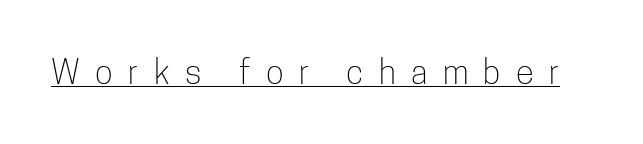
Q: Is the text bold? A: No.
Q: Is the text italic (slanted)? A: No, it is upright.
Q: Is the typeface a serif or a sans-serif typeface? A: Sans-serif.
Q: Is the text underlined? A: Yes.
Q: Is the spacing between letters normal or unusually wide? A: Unusually wide.
Q: Width (condensed, normal, or wide)? A: Condensed.
Q: Stroke contrast? A: Low.
Q: x-height? A: Medium.
Q: Monospaced? A: No.
